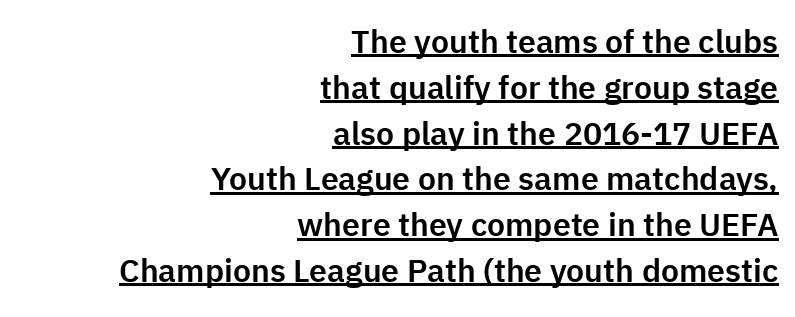
The string is rendered with underlining switched on. Is the letter spacing exaggerated? No — it looks like the ordinary default. The line-height multiplier appears to be the usual default. The typesetter chose a ragged-left arrangement here.
